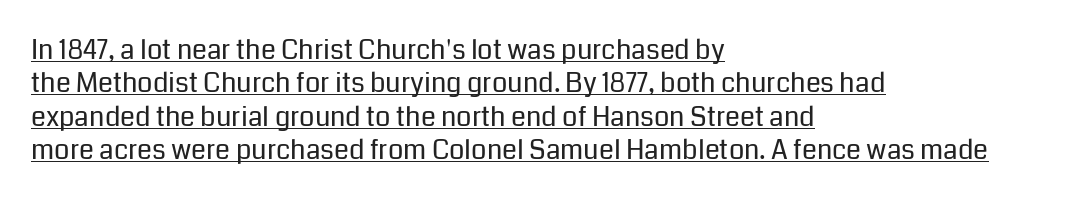
Q: Is the text bold? A: No.
Q: Is the text italic (slanted)? A: No, it is upright.
Q: Is the text underlined? A: Yes.
Q: How is the paragraph aligned? A: Left-aligned.
Q: Is the spacing between letters normal or unusually wide? A: Normal.
